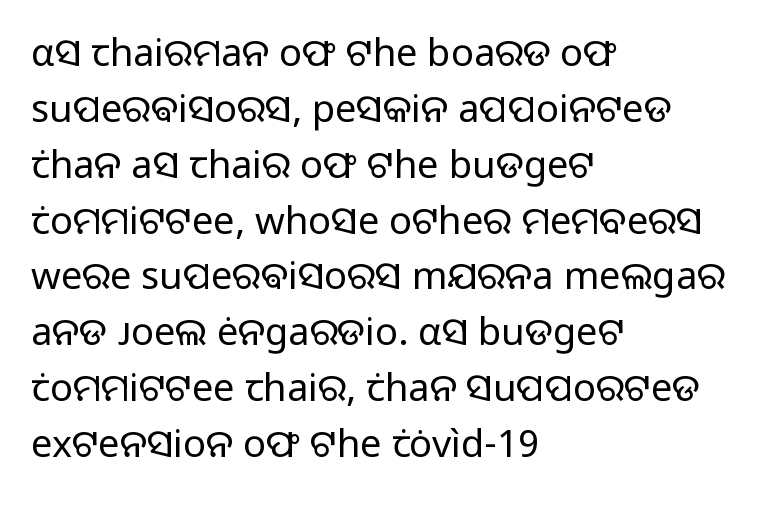
Do the characters align in a grid? No, the font is proportional. The string is rendered with underlining switched off. Serifs: no, the terminals of the letterforms are clean. Glyph-to-glyph distance matches everyday printed text. Interline gaps are of average width in this sample.
